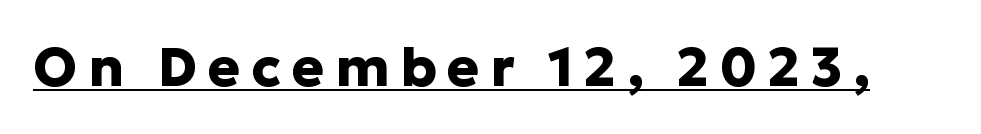
The image shows 54 px heavy sans-serif type, upright; set unusually wide letter spacing (+0.2 em), underlined; low stroke contrast and a medium x-height.
